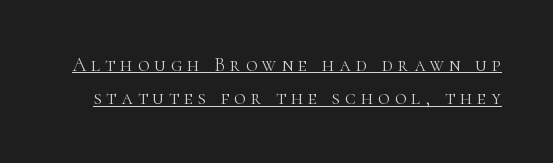
Q: Is the text bold? A: No.
Q: Is the text italic (slanted)? A: No, it is upright.
Q: Is the text underlined? A: Yes.
Q: Is the spacing between letters normal or unusually wide? A: Unusually wide.
Q: Is the spacing between lines tight, normal or loose? A: Normal.
